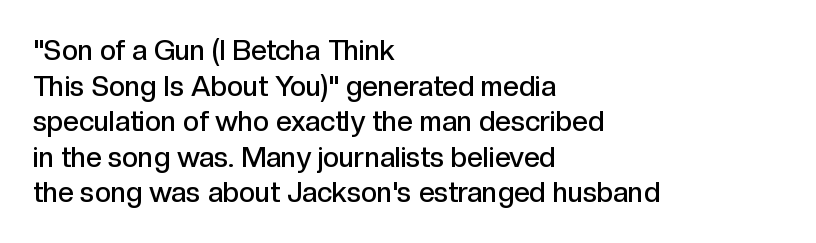
{"serif": "no", "italic": "no", "bold": "semi", "weight": "semibold", "width": "normal", "x_height": "medium", "monospaced": "no", "underline": "no", "align": "left", "line_spacing": "normal", "line_spacing_ratio": 1.27, "letter_spacing": "normal", "letter_spacing_em": 0.0, "glyph_px": 28}
